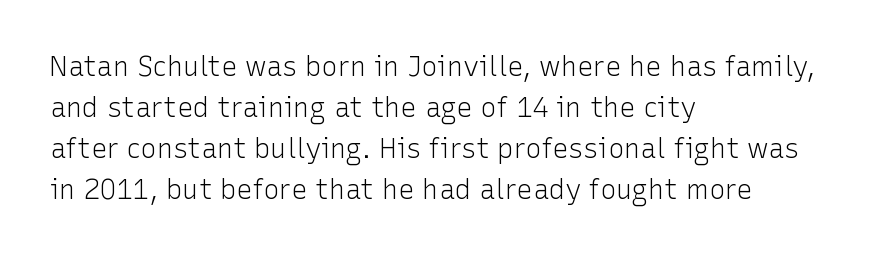
{"italic": "no", "bold": "no", "underline": "no", "align": "left", "line_spacing": "normal", "line_spacing_ratio": 1.52, "letter_spacing": "normal", "letter_spacing_em": 0.0, "glyph_px": 27}
